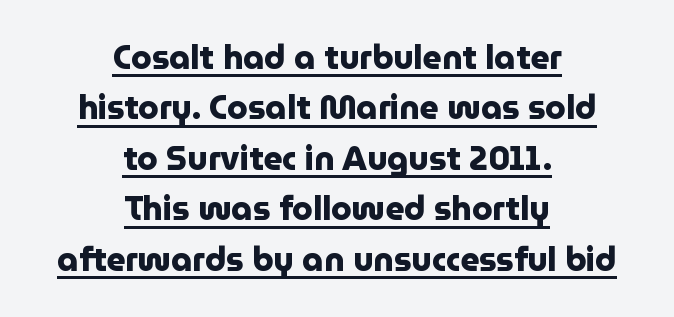
Heft: maximum for text — a bold. The passage shown is typed in a proportional face where columns would drift. Honestly, the underline is the first thing you notice here. Stroke terminals: plain, sans-serif. How are the letters spaced? Ordinarily, with no added tracking.
